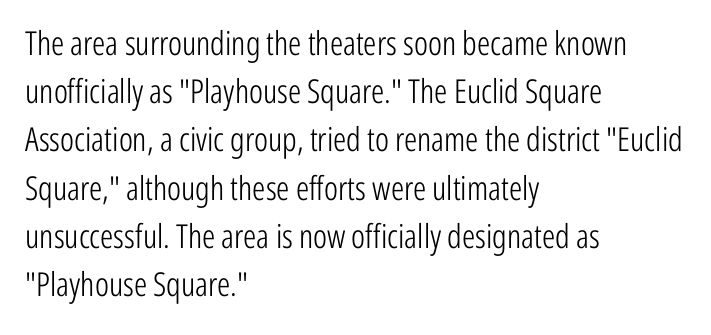
Q: Is the text bold? A: No.
Q: Is the text italic (slanted)? A: No, it is upright.
Q: Is the typeface a serif or a sans-serif typeface? A: Sans-serif.
Q: Is the text underlined? A: No.
Q: How is the paragraph aligned? A: Left-aligned.
Q: Is the spacing between letters normal or unusually wide? A: Normal.
Q: Is the spacing between lines tight, normal or loose? A: Normal.
Q: Width (condensed, normal, or wide)? A: Condensed.
Q: Stroke contrast? A: Low.
Q: x-height? A: Medium.
Q: Monospaced? A: No.
